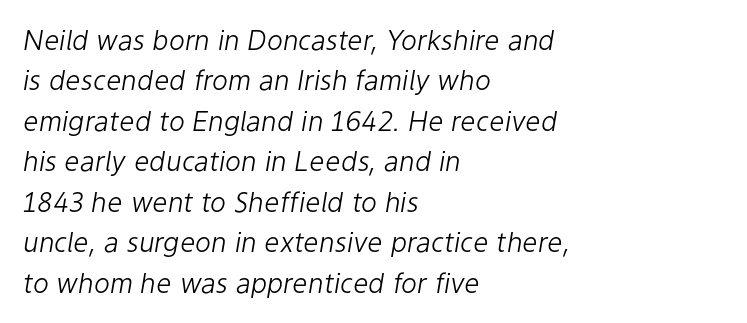
The image shows 27 px text type, italic (leaning right); set left-aligned, normal line spacing (1.5x), normal letter spacing, not underlined.
